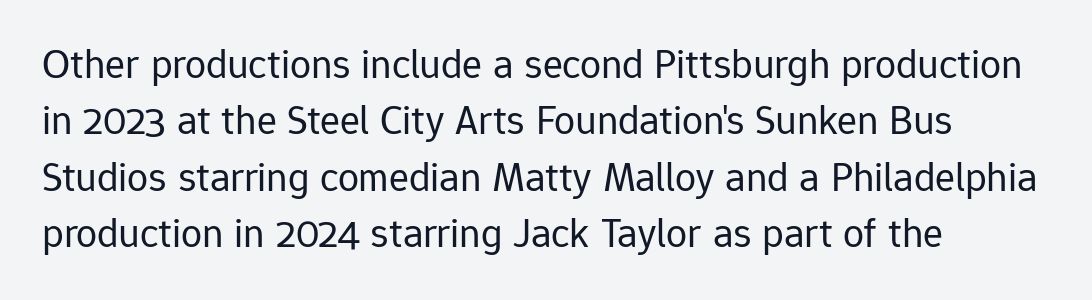
{"serif": "no", "italic": "no", "bold": "no", "weight": "regular", "width": "normal", "stroke_contrast": "low", "x_height": "medium", "monospaced": "no", "underline": "no", "align": "left", "line_spacing": "normal", "line_spacing_ratio": 1.34, "letter_spacing": "normal", "letter_spacing_em": 0.0, "glyph_px": 42}
